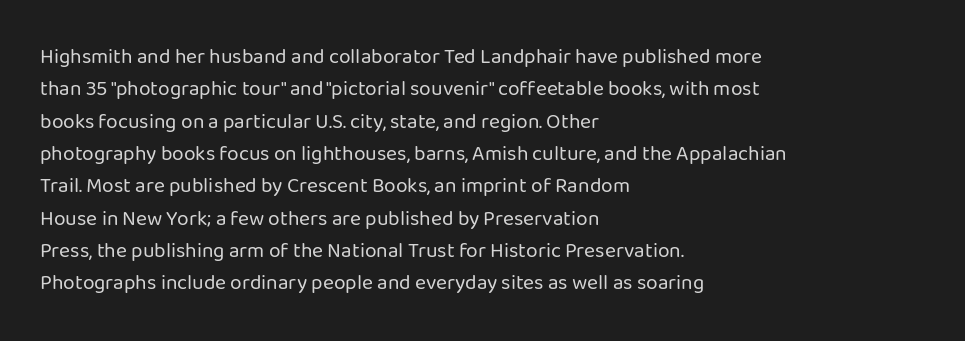
Q: Is the text bold? A: No.
Q: Is the text italic (slanted)? A: No, it is upright.
Q: Is the text underlined? A: No.
Q: How is the paragraph aligned? A: Left-aligned.
Q: Is the spacing between letters normal or unusually wide? A: Normal.
Q: Is the spacing between lines tight, normal or loose? A: Normal.
